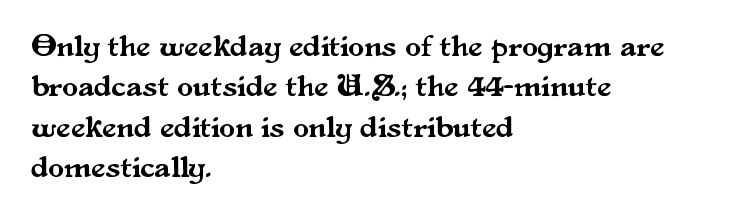
{"serif": "yes", "italic": "no", "width": "normal", "stroke_contrast": "medium", "x_height": "small", "monospaced": "no", "underline": "no", "align": "left", "line_spacing": "normal", "line_spacing_ratio": 1.26, "letter_spacing": "normal", "letter_spacing_em": 0.0, "glyph_px": 32}
